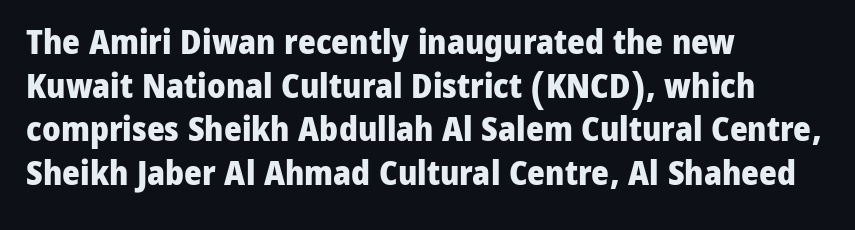
{"serif": "no", "italic": "no", "bold": "yes", "weight": "heavy", "width": "normal", "stroke_contrast": "low", "x_height": "medium", "monospaced": "no", "underline": "no", "align": "left", "line_spacing": "normal", "line_spacing_ratio": 1.28, "letter_spacing": "normal", "letter_spacing_em": 0.0, "glyph_px": 34}
